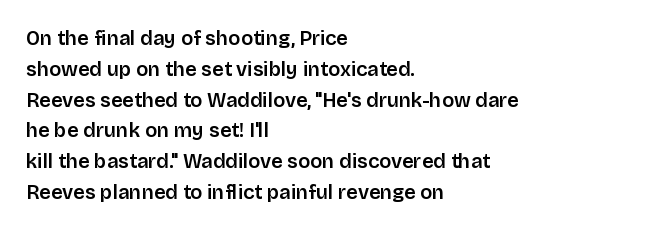
Q: Is the text italic (slanted)? A: No, it is upright.
Q: Is the text underlined? A: No.
Q: How is the paragraph aligned? A: Left-aligned.
Q: Is the spacing between letters normal or unusually wide? A: Normal.
Q: Is the spacing between lines tight, normal or loose? A: Normal.
